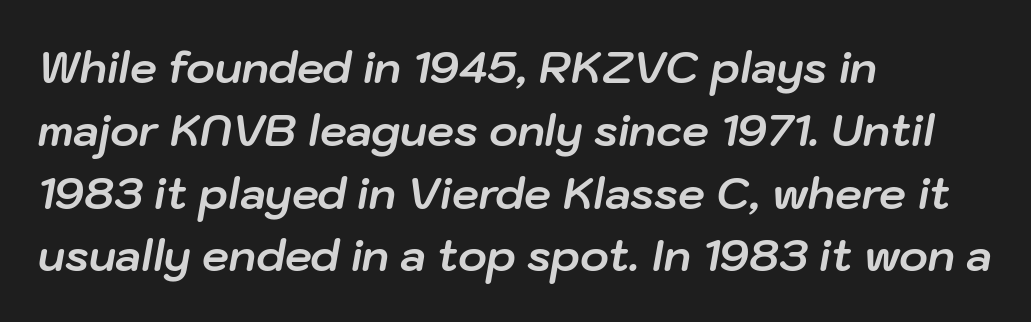
The image shows 43 px bold type, italic (leaning right); set left-aligned, normal line spacing (1.46x), normal letter spacing, not underlined; low stroke contrast and a medium x-height.
